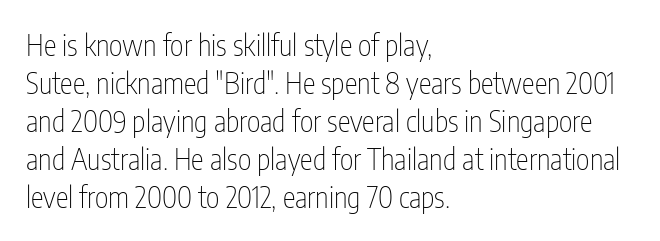
The image shows 29 px thin, condensed sans-serif type, upright; set left-aligned, normal line spacing (1.31x), normal letter spacing, not underlined; low stroke contrast and a medium x-height.
